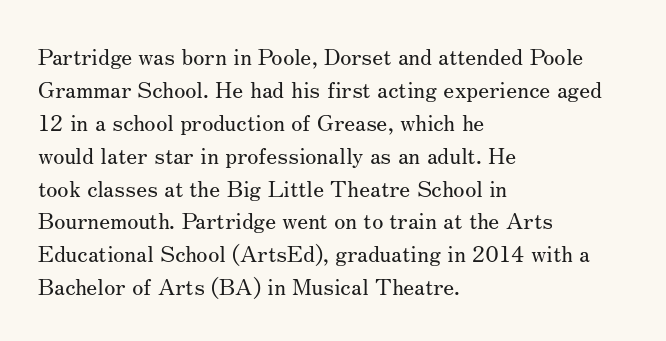
Honestly, the row spacing looks completely unremarkable. Caption: face not bold, strokes unweighted. Posture: vertical. This rendering features lettering with no underline. The setting favours the left margin, as ordinary paragraphs usually do.
